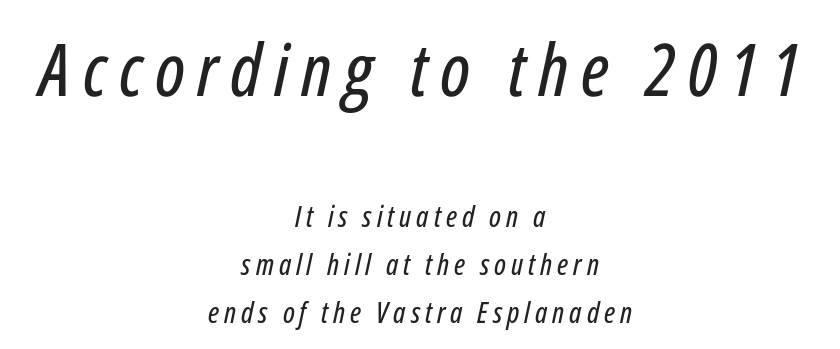
{"italic": "yes", "lean": "right", "slant_degrees": 12, "width": "condensed", "stroke_contrast": "low", "x_height": "medium", "monospaced": "no", "underline": "no", "align": "center", "line_spacing": "normal", "line_spacing_ratio": 1.65, "larger_block": "first", "size_ratio": 2.52, "glyph_px": 73}
